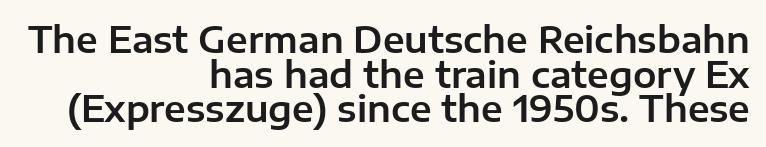
One glance says dense: line gaps are narrower than usual. Reading down the block, your eye finds every line finishing at a fixed right position. The letters stand upright; this is a roman face. The rendering uses natural spacing where letterforms have individual widths. This rendering leaves character spacing at its baseline value.
